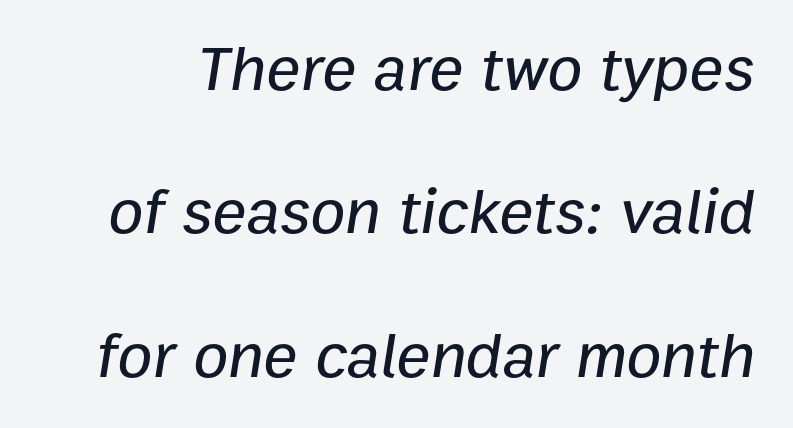
Q: Is the text italic (slanted)? A: Yes, it leans right by about 9 degrees.
Q: Is the text underlined? A: No.
Q: Is the spacing between letters normal or unusually wide? A: Normal.
Q: Is the spacing between lines tight, normal or loose? A: Loose.
Q: Width (condensed, normal, or wide)? A: Normal.
Q: Stroke contrast? A: Low.
Q: x-height? A: Medium.
Q: Monospaced? A: No.
